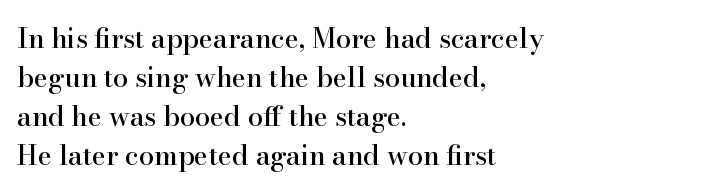
{"italic": "no", "underline": "no", "align": "left", "line_spacing": "normal", "line_spacing_ratio": 1.45, "letter_spacing": "normal", "letter_spacing_em": 0.0, "glyph_px": 27}
